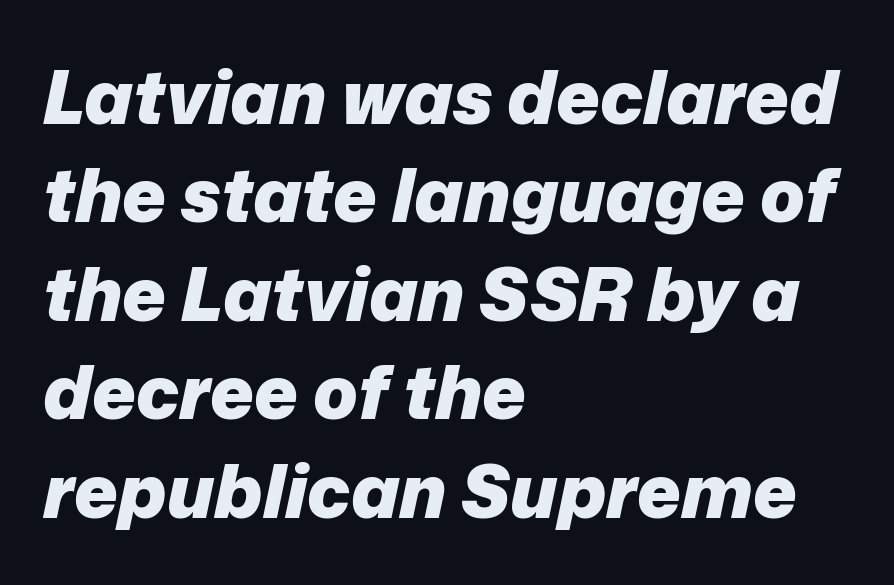
The image shows 74 px heavy type, italic (leaning right); set left-aligned, normal line spacing (1.33x), normal letter spacing, not underlined; low stroke contrast and a medium x-height.
